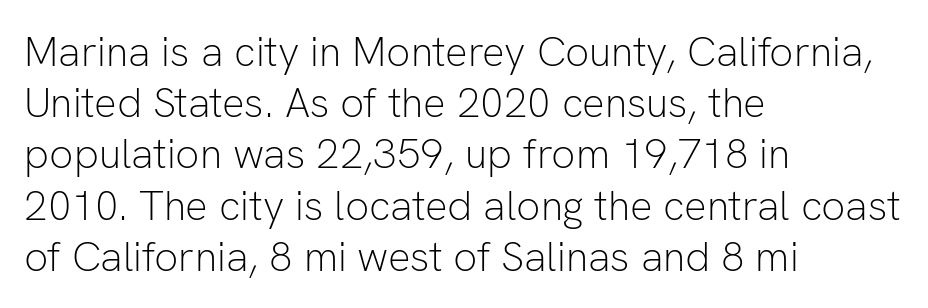
The image shows 42 px light sans-serif type, upright; set left-aligned, line spacing 1.22x, normal letter spacing, not underlined; low stroke contrast and a medium x-height.
